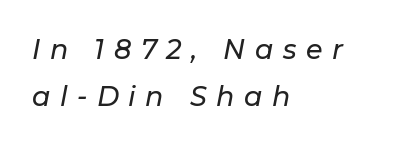
The image shows 27 px text type, italic (leaning right); set left-aligned, line spacing 1.73x, unusually wide letter spacing (+0.35 em), not underlined.
